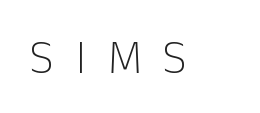
Inter-character spacing is expanded well beyond the font's built-in metrics. The foot of each line stays bare and open. Stroke thickness stays within the range of a standard reading face or lighter. The face used here is proportionally spaced, like ordinary book or web type. Are there feet on the stems? There aren't — it's a sans.
